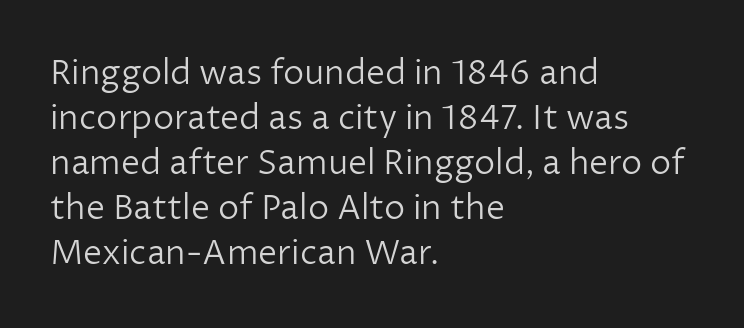
Q: Is the text bold? A: No.
Q: Is the text italic (slanted)? A: No, it is upright.
Q: Is the typeface a serif or a sans-serif typeface? A: Sans-serif.
Q: Is the text underlined? A: No.
Q: How is the paragraph aligned? A: Left-aligned.
Q: Is the spacing between letters normal or unusually wide? A: Normal.
Q: Is the spacing between lines tight, normal or loose? A: Normal.
Q: Width (condensed, normal, or wide)? A: Normal.
Q: Stroke contrast? A: Low.
Q: x-height? A: Medium.
Q: Monospaced? A: No.
